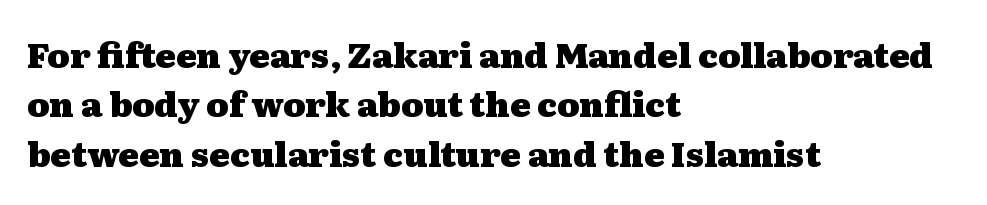
{"serif": "yes", "italic": "no", "bold": "yes", "weight": "heavy", "width": "wide", "stroke_contrast": "medium", "x_height": "medium", "monospaced": "no", "underline": "no", "align": "left", "line_spacing": "normal", "line_spacing_ratio": 1.45, "letter_spacing": "normal", "letter_spacing_em": 0.0, "glyph_px": 34}
